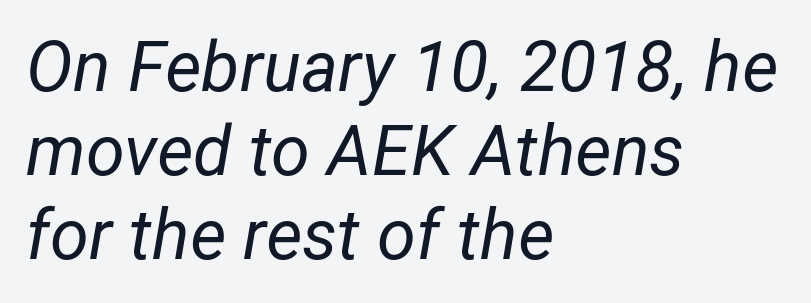
The image shows 70 px regular-weight type, italic (leaning right); set left-aligned, line spacing 1.2x, normal letter spacing, not underlined; low stroke contrast and a medium x-height.
